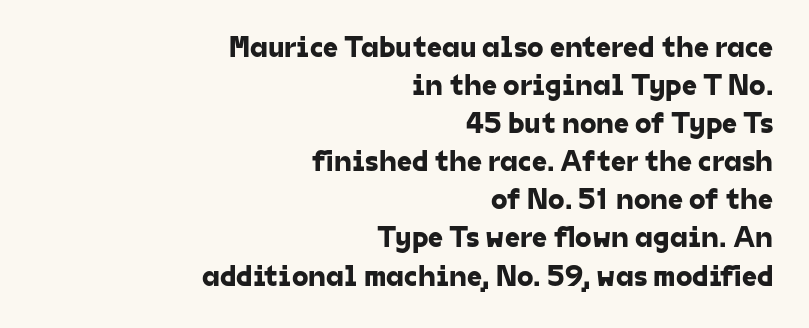
If you drew a ruler down the right edge, every line would touch it. Observe the absence of serifs on each vertical stroke in this sample. These lines are rendered in a variable-pitch font. Tracking here is standard; glyphs follow each other at the usual distance. Descenders are the only things crossing below the line.
